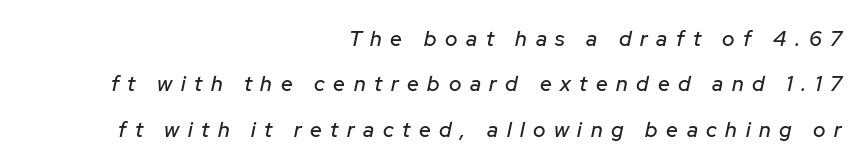
The image shows 21 px text type, italic (leaning right); set right-aligned, loose line spacing (2.16x), unusually wide letter spacing (+0.41 em), not underlined.
